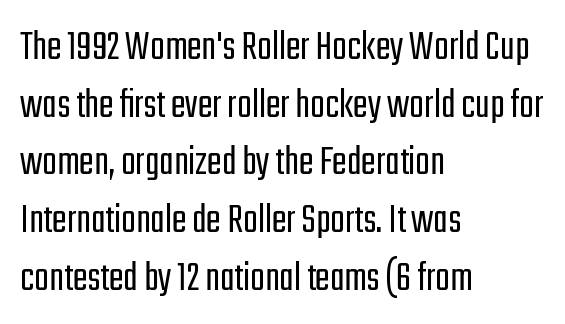
Q: Is the text bold? A: No.
Q: Is the text italic (slanted)? A: No, it is upright.
Q: Is the typeface a serif or a sans-serif typeface? A: Sans-serif.
Q: Is the text underlined? A: No.
Q: How is the paragraph aligned? A: Left-aligned.
Q: Is the spacing between letters normal or unusually wide? A: Normal.
Q: Is the spacing between lines tight, normal or loose? A: Normal.
Q: Width (condensed, normal, or wide)? A: Condensed.
Q: Stroke contrast? A: Low.
Q: x-height? A: Medium.
Q: Monospaced? A: No.
